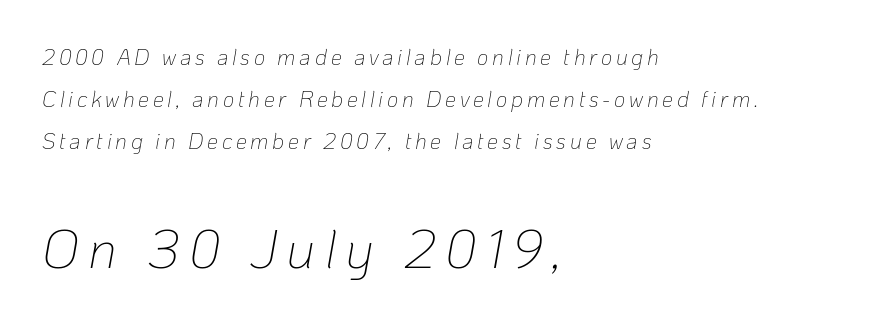
The image shows 54 px thin type, italic (leaning right); set left-aligned, loose line spacing (1.9x), not underlined; the second (bottom) block is 2.45x larger; low stroke contrast and a medium x-height.
